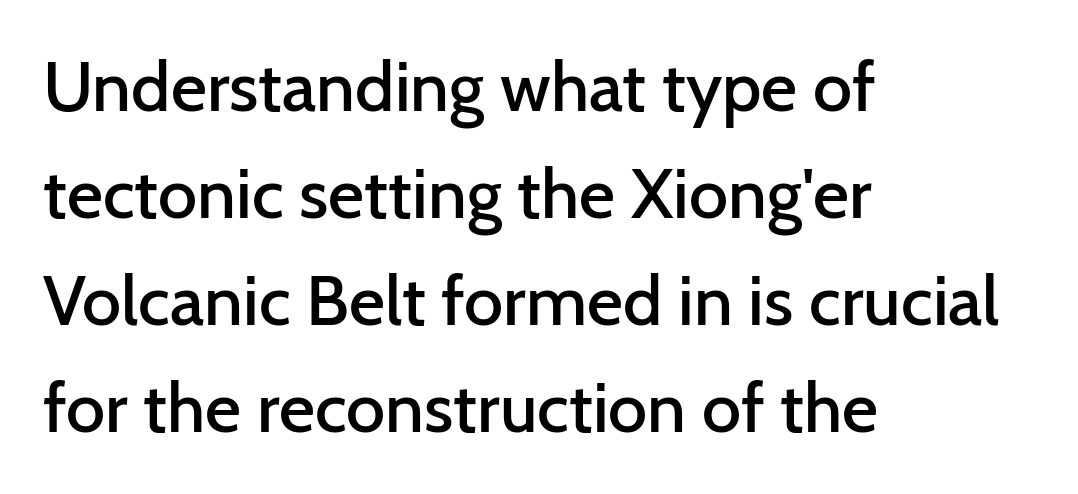
Only glyphs here, with clear space below each row. Tracking here is standard; glyphs follow each other at the usual distance. Typesetter's note: demi weight, one step under bold. If you measured baseline to baseline, you'd find a middling distance. Each letter's strokes conclude bluntly, with no projecting serifs. Each letter keeps its own natural width here, so spacing adapts to shape.
